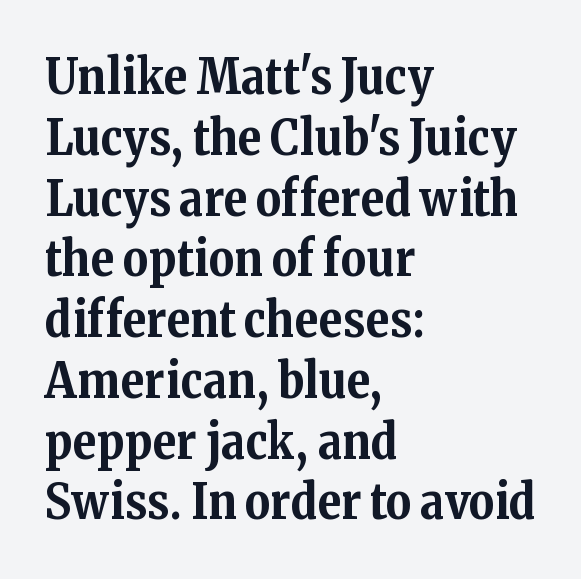
If you drew a ruler down the left edge, every line would touch it. Set as a true bold cut, around the 700 mark. Check the space under the baseline: it is left empty. Posture: upright roman. Standard letterfit; no display-style spreading of the glyphs. Is this a fixed-width face? No — the glyphs have proportional, varying widths.
